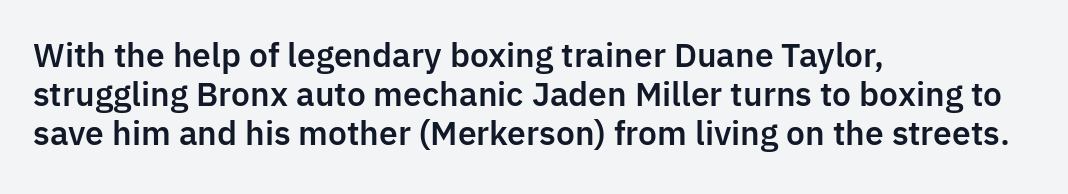
{"serif": "no", "italic": "no", "width": "normal", "stroke_contrast": "low", "x_height": "medium", "monospaced": "no", "underline": "no", "align": "left", "line_spacing_ratio": 1.22, "letter_spacing": "normal", "letter_spacing_em": 0.0, "glyph_px": 32}
